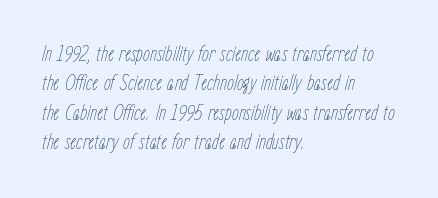
Q: Is the text bold? A: No.
Q: Is the text italic (slanted)? A: Yes, it leans right by about 15 degrees.
Q: Is the text underlined? A: No.
Q: How is the paragraph aligned? A: Left-aligned.
Q: Is the spacing between letters normal or unusually wide? A: Normal.
Q: Is the spacing between lines tight, normal or loose? A: Normal.
